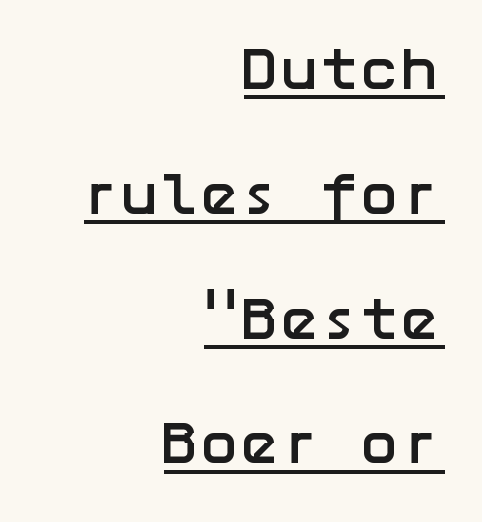
The image shows 60 px semibold sans-serif type, upright; set right-aligned, loose line spacing (2.08x), normal letter spacing, underlined; low stroke contrast and a medium x-height.
